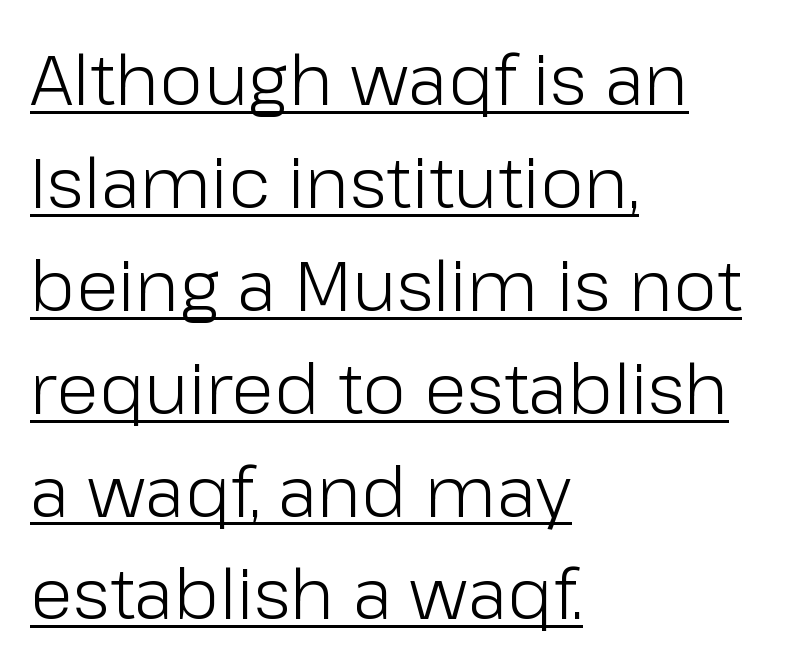
Q: Is the text bold? A: No.
Q: Is the text italic (slanted)? A: No, it is upright.
Q: Is the typeface a serif or a sans-serif typeface? A: Sans-serif.
Q: Is the text underlined? A: Yes.
Q: How is the paragraph aligned? A: Left-aligned.
Q: Is the spacing between letters normal or unusually wide? A: Normal.
Q: Is the spacing between lines tight, normal or loose? A: Normal.
Q: Width (condensed, normal, or wide)? A: Normal.
Q: Stroke contrast? A: Low.
Q: x-height? A: Medium.
Q: Monospaced? A: No.
